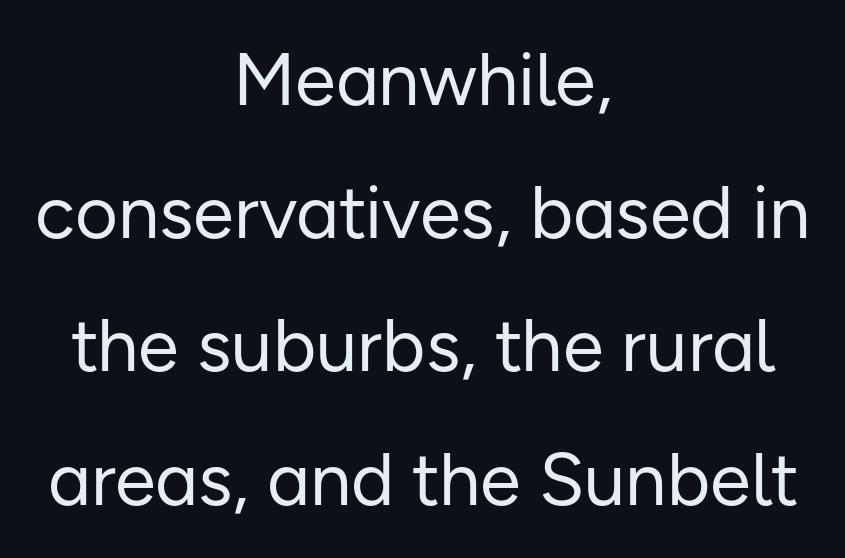
Q: Is the text bold? A: No.
Q: Is the text italic (slanted)? A: No, it is upright.
Q: Is the typeface a serif or a sans-serif typeface? A: Sans-serif.
Q: Is the text underlined? A: No.
Q: How is the paragraph aligned? A: Centered.
Q: Is the spacing between letters normal or unusually wide? A: Normal.
Q: Width (condensed, normal, or wide)? A: Normal.
Q: Stroke contrast? A: Low.
Q: x-height? A: Medium.
Q: Monospaced? A: No.
